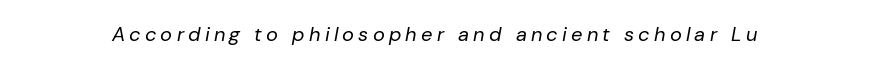
The image shows 20 px text type, italic (leaning right); set unusually wide letter spacing (+0.21 em), not underlined.
